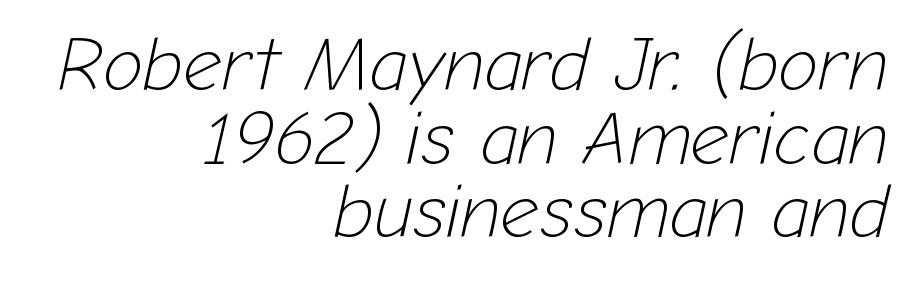
The image shows 76 px light type, italic (leaning right); set right-aligned, tight line spacing (0.97x), normal letter spacing, not underlined; low stroke contrast and a medium x-height.
